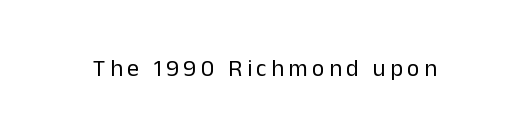
Only glyphs here, with clear space below each row. Posture: upright roman. The font is comparable to plain body text, perhaps lighter.
